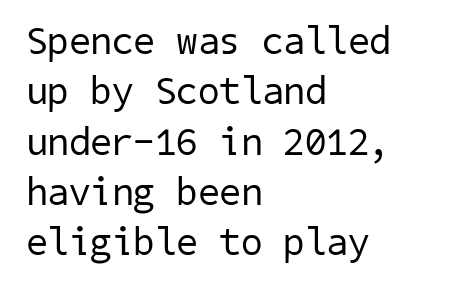
The image shows 39 px regular-weight sans-serif type; set left-aligned, normal line spacing (1.29x), normal letter spacing, not underlined; low stroke contrast and a medium x-height.
